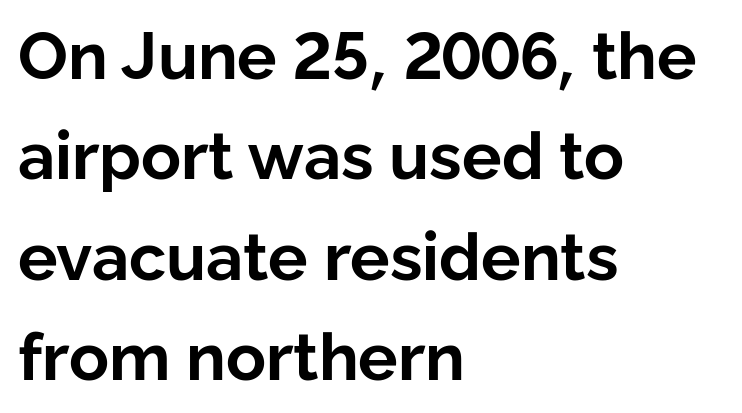
Q: Is the text bold? A: Yes.
Q: Is the text italic (slanted)? A: No, it is upright.
Q: Is the typeface a serif or a sans-serif typeface? A: Sans-serif.
Q: Is the text underlined? A: No.
Q: How is the paragraph aligned? A: Left-aligned.
Q: Is the spacing between letters normal or unusually wide? A: Normal.
Q: Is the spacing between lines tight, normal or loose? A: Normal.
Q: Width (condensed, normal, or wide)? A: Normal.
Q: Stroke contrast? A: Low.
Q: x-height? A: Medium.
Q: Monospaced? A: No.
